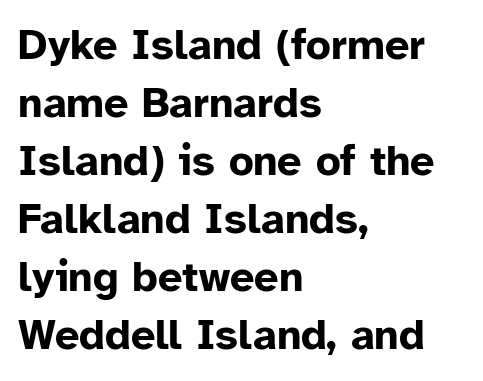
{"serif": "no", "italic": "no", "bold": "yes", "weight": "bold", "width": "normal", "stroke_contrast": "low", "x_height": "medium", "monospaced": "no", "underline": "no", "align": "left", "line_spacing": "normal", "line_spacing_ratio": 1.35, "letter_spacing": "normal", "letter_spacing_em": 0.0, "glyph_px": 43}
